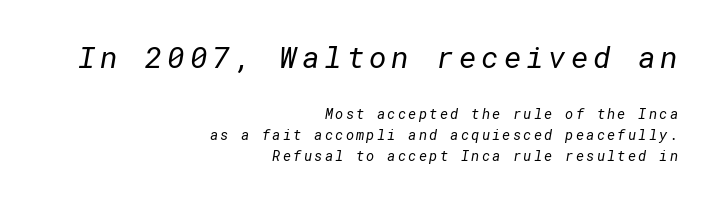
{"serif": "no", "bold": "no", "weight": "regular", "width": "normal", "stroke_contrast": "low", "x_height": "medium", "underline": "no", "align": "right", "line_spacing": "normal", "line_spacing_ratio": 1.48, "larger_block": "first", "size_ratio": 2.14, "glyph_px": 30}
